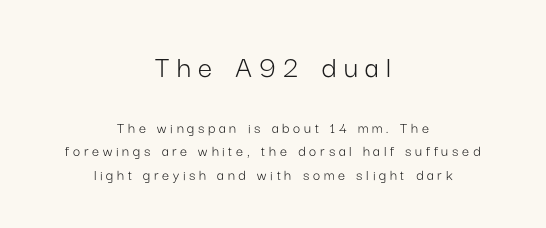
Q: Is the text bold? A: No.
Q: Is the text italic (slanted)? A: No, it is upright.
Q: Is the typeface a serif or a sans-serif typeface? A: Sans-serif.
Q: Is the text underlined? A: No.
Q: How is the paragraph aligned? A: Centered.
Q: Is the spacing between letters normal or unusually wide? A: Unusually wide.
Q: Is the spacing between lines tight, normal or loose? A: Normal.
Q: Which block of text is set in a larger size, the first (top) or the second (bottom)? A: The first (top) one.
Q: Width (condensed, normal, or wide)? A: Normal.
Q: Stroke contrast? A: Low.
Q: x-height? A: Medium.
Q: Monospaced? A: No.
